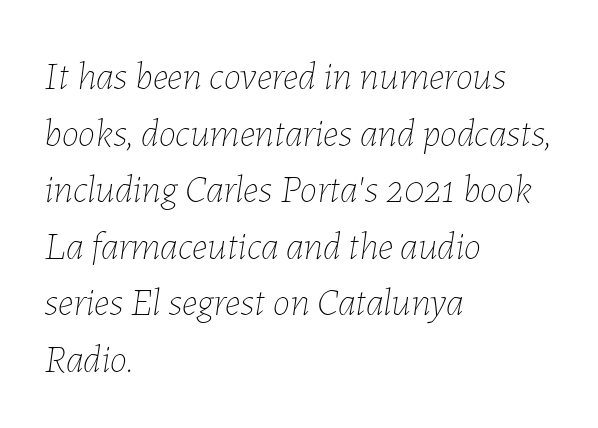
Compared with a centered layout, this one pins lines to the left instead. Check under the words: just untouched page. A typesetter would call this zero additional tracking. Stems here are at most as thick as an everyday book face. These lines are rendered in a variable-pitch font.
